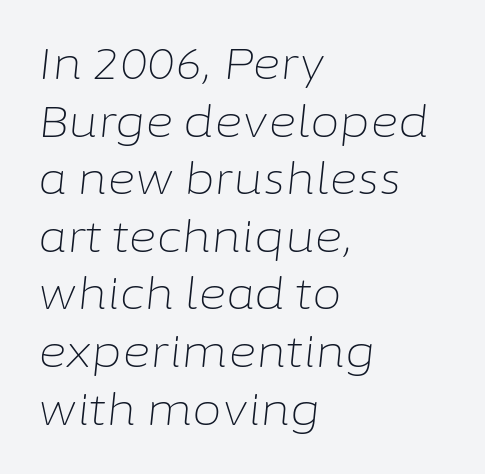
The image shows 43 px light type, italic (leaning right); set left-aligned, normal line spacing (1.34x), normal letter spacing, not underlined; low stroke contrast and a medium x-height.
